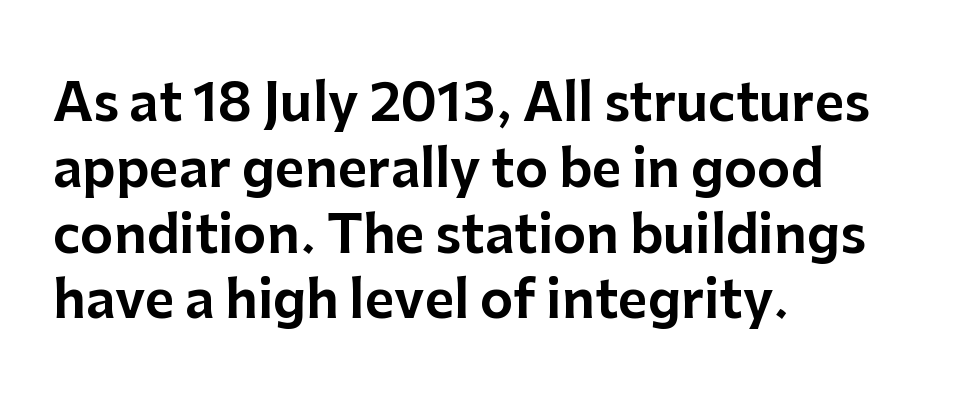
{"serif": "no", "italic": "no", "width": "normal", "stroke_contrast": "low", "x_height": "medium", "monospaced": "no", "underline": "no", "align": "left", "line_spacing": "normal", "line_spacing_ratio": 1.29, "letter_spacing": "normal", "letter_spacing_em": 0.0, "glyph_px": 51}
